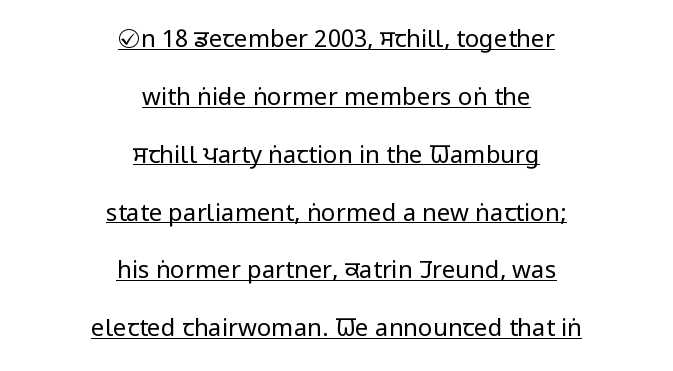
The image shows 24 px text type, upright; set centered, loose line spacing (2.41x), normal letter spacing, underlined.
